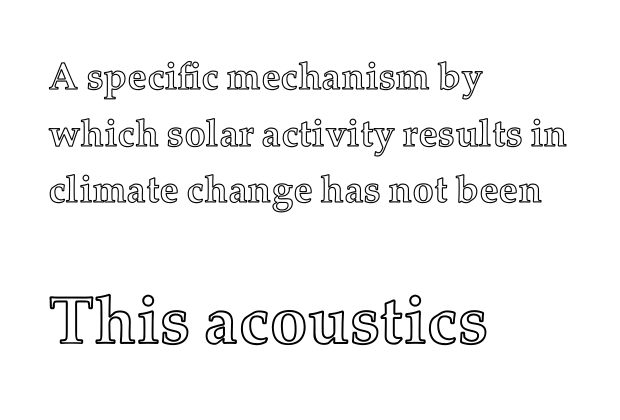
Q: Is the text italic (slanted)? A: No, it is upright.
Q: Is the text underlined? A: No.
Q: How is the paragraph aligned? A: Left-aligned.
Q: Is the spacing between letters normal or unusually wide? A: Normal.
Q: Is the spacing between lines tight, normal or loose? A: Normal.
Q: Which block of text is set in a larger size, the first (top) or the second (bottom)? A: The second (bottom) one.
Q: Width (condensed, normal, or wide)? A: Normal.
Q: x-height? A: Medium.
Q: Monospaced? A: No.
